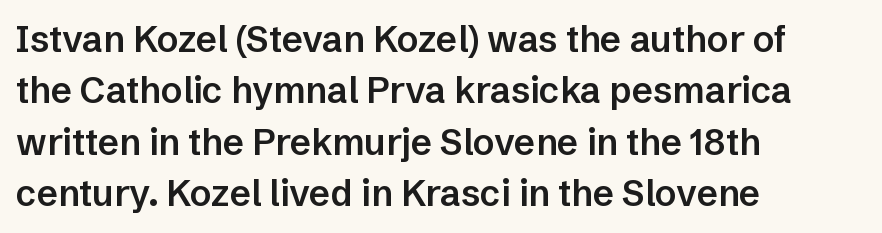
Q: Is the text bold? A: Semi-bold.
Q: Is the text italic (slanted)? A: No, it is upright.
Q: Is the typeface a serif or a sans-serif typeface? A: Sans-serif.
Q: Is the text underlined? A: No.
Q: How is the paragraph aligned? A: Left-aligned.
Q: Is the spacing between letters normal or unusually wide? A: Normal.
Q: Is the spacing between lines tight, normal or loose? A: Normal.
Q: Width (condensed, normal, or wide)? A: Normal.
Q: Stroke contrast? A: Low.
Q: x-height? A: Medium.
Q: Monospaced? A: No.
